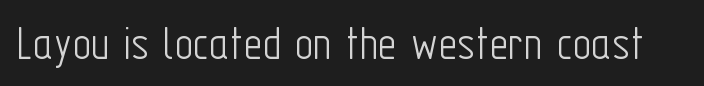
A typesetter would call this zero additional tracking. Serifs: no, the terminals of the letterforms are clean. Ordinary non-slanted type is in use. Is this a fixed-width face? No — the glyphs have proportional, varying widths. The weight tops out at a normal text grade.
